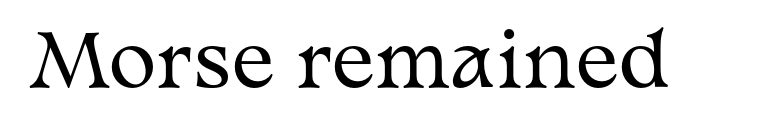
{"serif": "yes", "italic": "no", "bold": "no", "weight": "regular", "width": "wide", "stroke_contrast": "medium", "x_height": "medium", "monospaced": "no", "underline": "no", "letter_spacing": "normal", "letter_spacing_em": 0.0, "glyph_px": 72}
